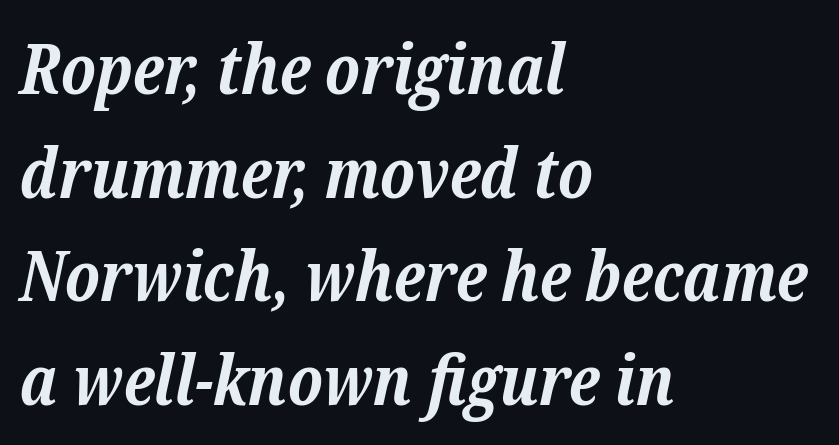
Q: Is the text bold? A: Yes.
Q: Is the text italic (slanted)? A: Yes, it leans right by about 12 degrees.
Q: Is the typeface a serif or a sans-serif typeface? A: Serif.
Q: Is the text underlined? A: No.
Q: How is the paragraph aligned? A: Left-aligned.
Q: Is the spacing between letters normal or unusually wide? A: Normal.
Q: Is the spacing between lines tight, normal or loose? A: Normal.
Q: Width (condensed, normal, or wide)? A: Normal.
Q: Stroke contrast? A: Low.
Q: x-height? A: Medium.
Q: Monospaced? A: No.
